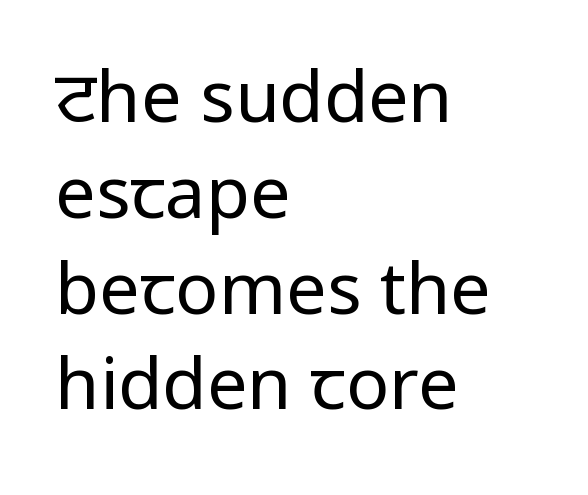
Decoration check: the copy has no underline. What's the leading like? Ordinary, nothing unusual. A typesetter would mark this as roman, not italic. Nothing unusual about the tracking: characters are spaced as the font intends.
